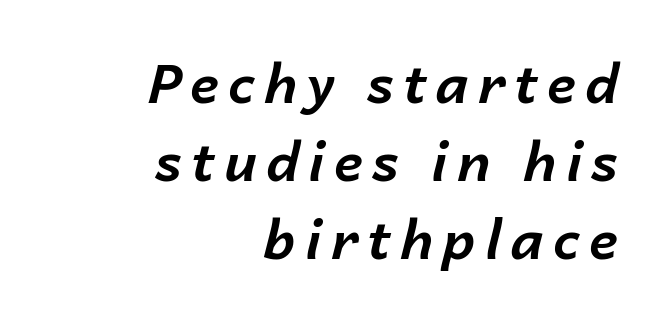
Q: Is the text bold? A: Yes.
Q: Is the text italic (slanted)? A: Yes, it leans right by about 14 degrees.
Q: Is the text underlined? A: No.
Q: How is the paragraph aligned? A: Right-aligned.
Q: Is the spacing between lines tight, normal or loose? A: Normal.
Q: Width (condensed, normal, or wide)? A: Normal.
Q: Stroke contrast? A: Low.
Q: x-height? A: Medium.
Q: Monospaced? A: No.
